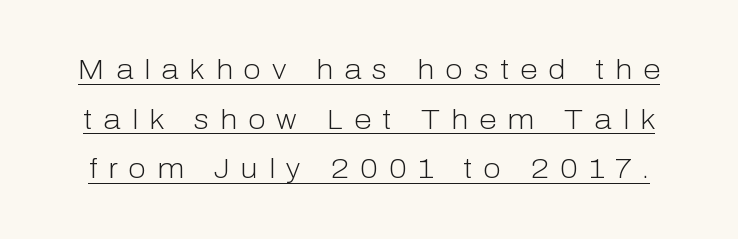
{"serif": "no", "italic": "no", "bold": "no", "weight": "light", "width": "normal", "stroke_contrast": "low", "x_height": "medium", "monospaced": "no", "underline": "yes", "line_spacing_ratio": 1.77, "letter_spacing": "wide", "letter_spacing_em": 0.4, "glyph_px": 28}
